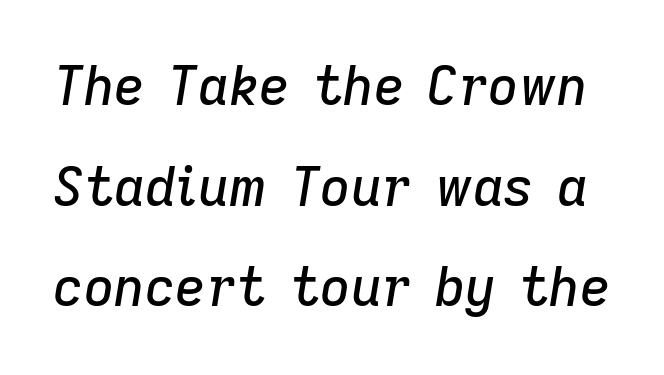
{"italic": "yes", "lean": "right", "slant_degrees": 9, "width": "normal", "stroke_contrast": "low", "x_height": "medium", "monospaced": "no", "underline": "no", "line_spacing": "loose", "line_spacing_ratio": 1.9, "letter_spacing": "normal", "letter_spacing_em": 0.0, "glyph_px": 53}
